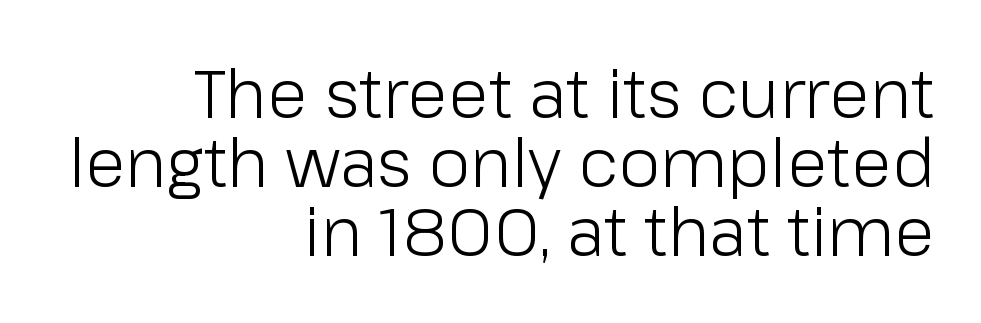
In terms of letterspacing, this is plain default setting. This is roman type, the default non-slanted kind. Is this a fixed-width face? No — the glyphs have proportional, varying widths. You can tell from the bare stems that sans-serif type was used. This sample trades vertical openness for compactness between lines. Just letters on the line, the space beneath them empty.
